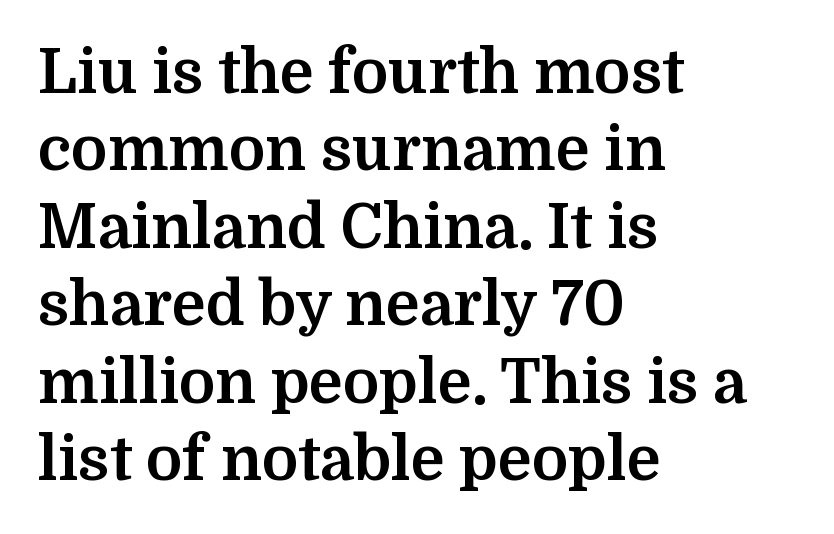
The image shows 61 px bold serif type, upright; set left-aligned, normal line spacing (1.27x), normal letter spacing, not underlined; medium stroke contrast and a medium x-height.
